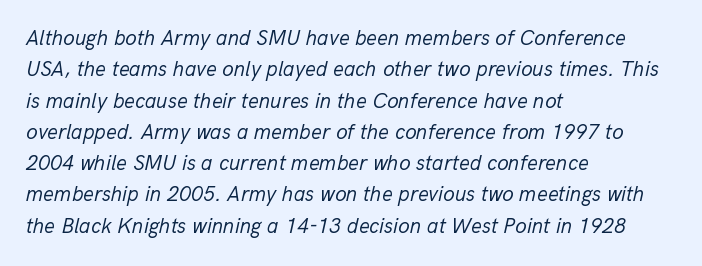
The image shows 21 px text type, italic (leaning right); set left-aligned, normal line spacing (1.49x), normal letter spacing, not underlined.
